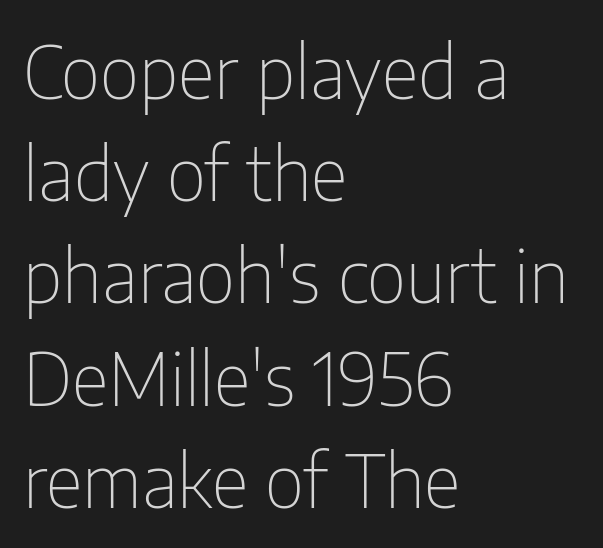
{"serif": "no", "italic": "no", "bold": "no", "weight": "thin", "width": "condensed", "stroke_contrast": "low", "x_height": "medium", "monospaced": "no", "underline": "no", "align": "left", "line_spacing": "normal", "line_spacing_ratio": 1.4, "letter_spacing": "normal", "letter_spacing_em": 0.0, "glyph_px": 73}
